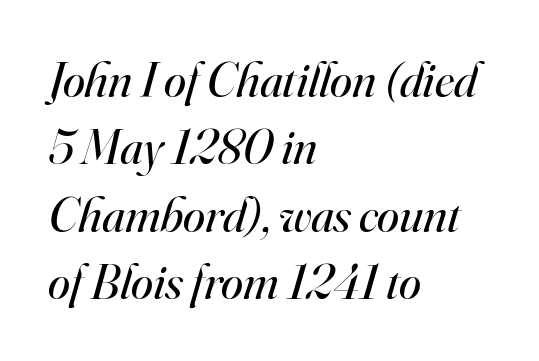
Descenders hang freely into open space. A normal amount of white space separates one row of letters from the next. Look at the tracking — it's just the regular setting, nothing added. Here the designer chose a conventional face with non-uniform glyph widths. The specimen reads as italic at a glance. Left-aligned paragraph, ragged on the right.
